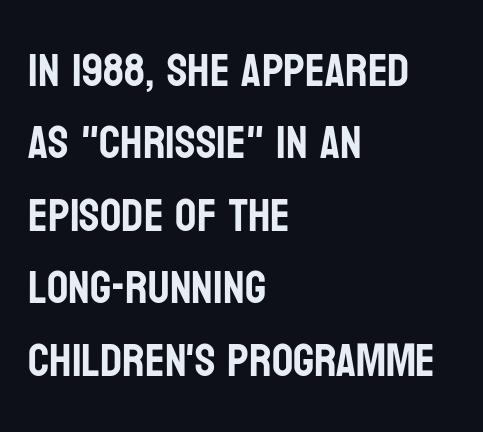
Q: Is the text italic (slanted)? A: No, it is upright.
Q: Is the typeface a serif or a sans-serif typeface? A: Sans-serif.
Q: Is the text underlined? A: No.
Q: How is the paragraph aligned? A: Left-aligned.
Q: Is the spacing between letters normal or unusually wide? A: Normal.
Q: Is the spacing between lines tight, normal or loose? A: Normal.
Q: Width (condensed, normal, or wide)? A: Condensed.
Q: Stroke contrast? A: Low.
Q: x-height? A: Large.
Q: Monospaced? A: No.
